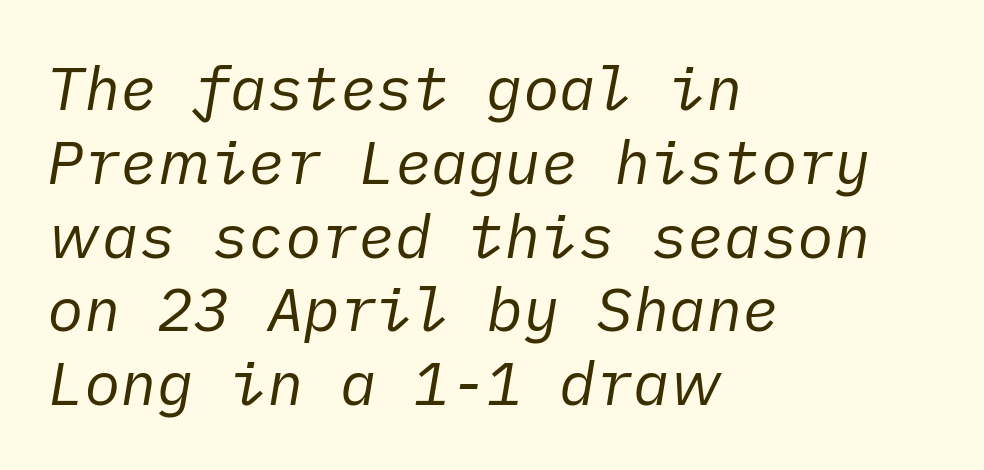
{"italic": "yes", "lean": "right", "slant_degrees": 10, "bold": "no", "weight": "regular", "width": "normal", "stroke_contrast": "low", "x_height": "medium", "underline": "no", "align": "left", "line_spacing_ratio": 1.21, "letter_spacing": "normal", "letter_spacing_em": 0.0, "glyph_px": 61}
